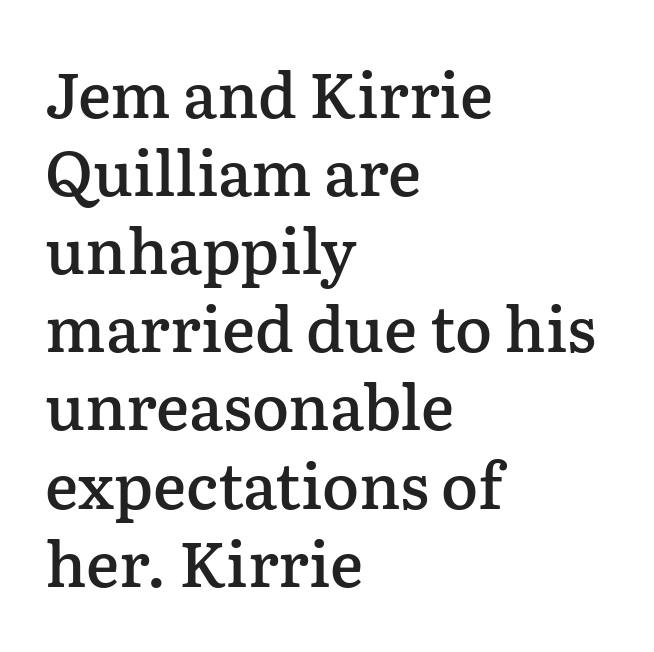
Q: Is the text bold? A: Semi-bold.
Q: Is the text italic (slanted)? A: No, it is upright.
Q: Is the typeface a serif or a sans-serif typeface? A: Serif.
Q: Is the text underlined? A: No.
Q: How is the paragraph aligned? A: Left-aligned.
Q: Is the spacing between letters normal or unusually wide? A: Normal.
Q: Is the spacing between lines tight, normal or loose? A: Normal.
Q: Width (condensed, normal, or wide)? A: Normal.
Q: Stroke contrast? A: Low.
Q: x-height? A: Medium.
Q: Monospaced? A: No.
